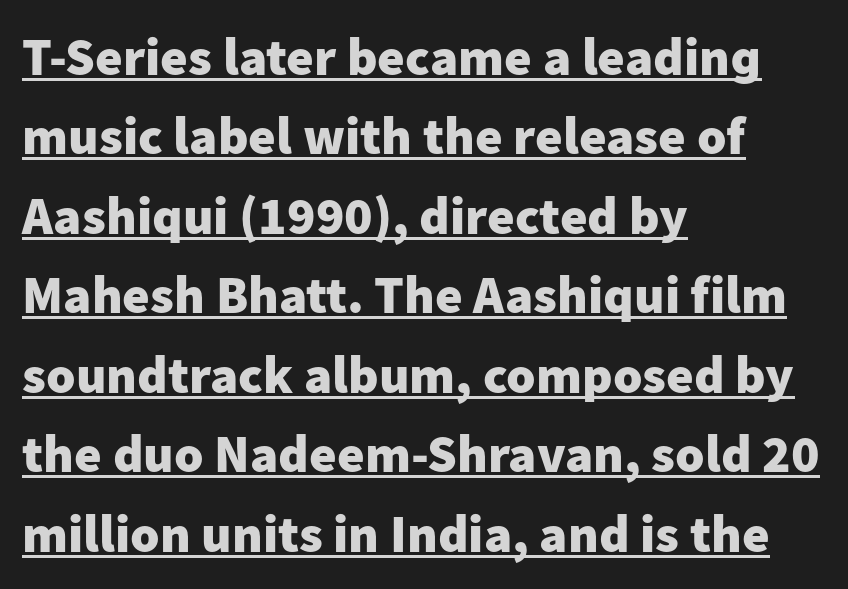
{"serif": "no", "italic": "no", "bold": "yes", "weight": "heavy", "width": "normal", "stroke_contrast": "low", "x_height": "medium", "monospaced": "no", "underline": "yes", "align": "left", "line_spacing": "normal", "line_spacing_ratio": 1.5, "letter_spacing": "normal", "letter_spacing_em": 0.0, "glyph_px": 53}
